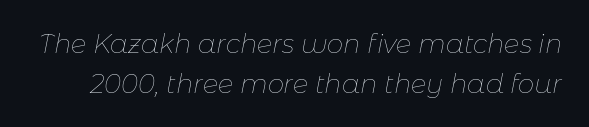
The image shows 26 px text type, italic (leaning right); set normal line spacing (1.53x), normal letter spacing, not underlined.
